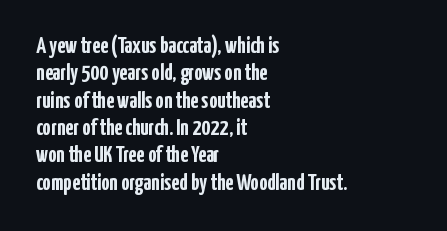
Q: Is the text bold? A: Yes.
Q: Is the text italic (slanted)? A: No, it is upright.
Q: Is the text underlined? A: No.
Q: How is the paragraph aligned? A: Left-aligned.
Q: Is the spacing between letters normal or unusually wide? A: Normal.
